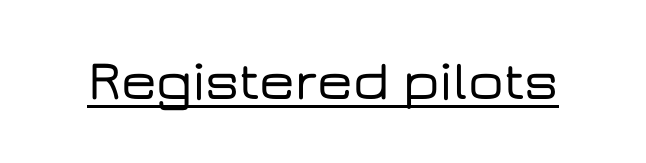
Stroke terminals: plain, sans-serif. A typographer would call this underscored text. Short note: letters normally spaced. Each letter keeps its own natural width here, so spacing adapts to shape. Italic: no, the glyphs are upright roman.
